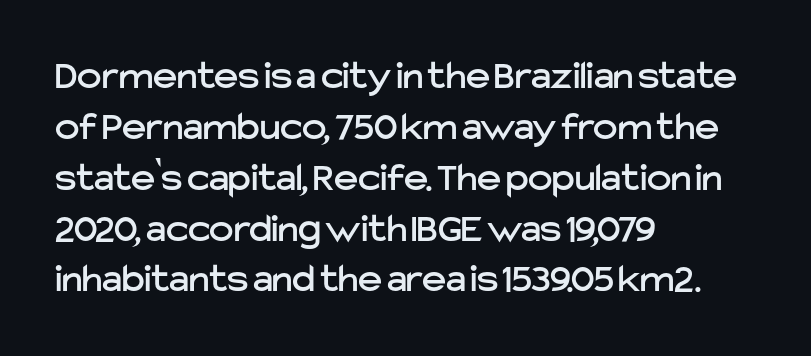
The image shows 41 px sans-serif type, upright; set left-aligned, line spacing 1.24x, normal letter spacing, not underlined; low stroke contrast and a medium x-height.
